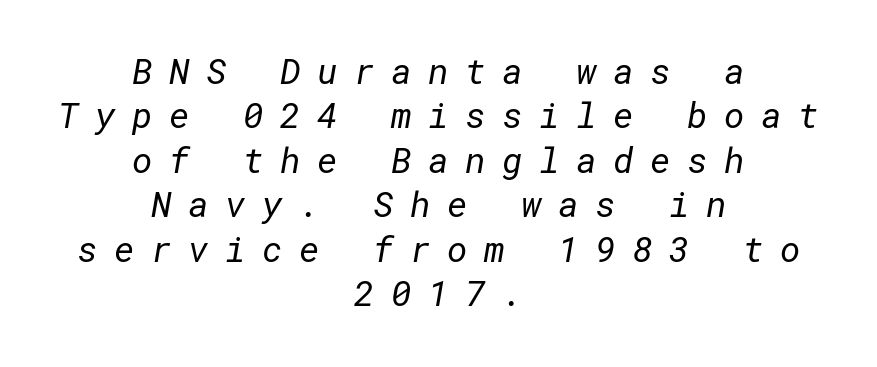
The image shows 35 px regular-weight sans-serif type; set centered, normal line spacing (1.27x), unusually wide letter spacing (+0.47 em), not underlined; low stroke contrast and a medium x-height.
